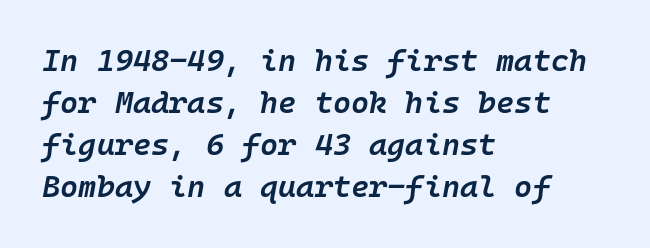
The image shows 31 px semibold type, italic (leaning right), monospaced; set left-aligned, normal line spacing (1.36x), normal letter spacing, not underlined; low stroke contrast and a medium x-height.
